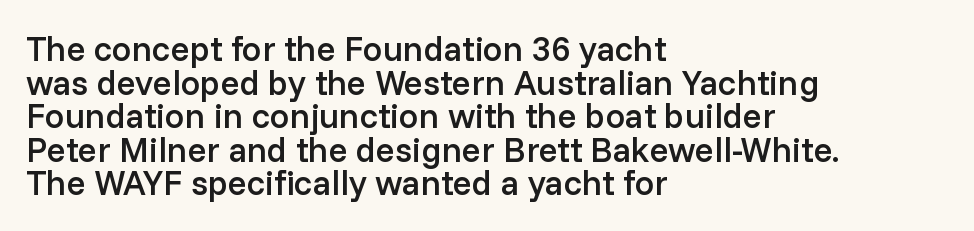
Q: Is the text bold? A: Semi-bold.
Q: Is the text italic (slanted)? A: No, it is upright.
Q: Is the typeface a serif or a sans-serif typeface? A: Sans-serif.
Q: Is the text underlined? A: No.
Q: How is the paragraph aligned? A: Left-aligned.
Q: Is the spacing between letters normal or unusually wide? A: Normal.
Q: Is the spacing between lines tight, normal or loose? A: Tight.
Q: Width (condensed, normal, or wide)? A: Normal.
Q: Stroke contrast? A: Low.
Q: x-height? A: Medium.
Q: Monospaced? A: No.
